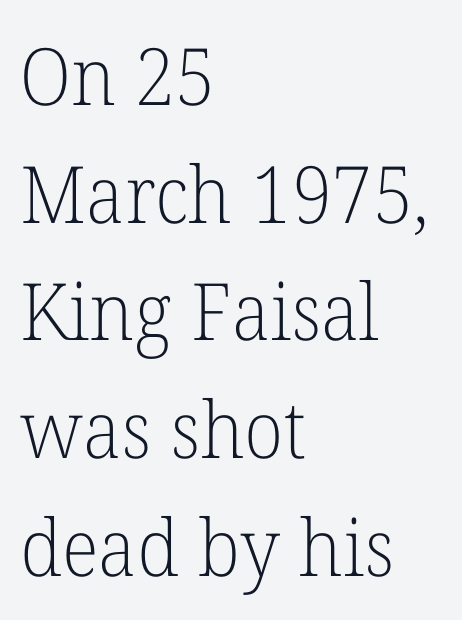
The leading is moderate, giving the passage an even texture. The font sits on the lighter half of the weight spectrum, regular included. Glance below the letters and you will spot only blank space. Words appear dense and cohesive because spacing is normal. If you drew a line through each stem, it would be perfectly vertical.
